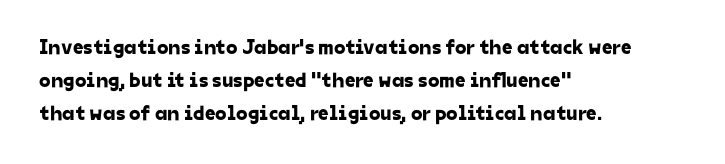
The image shows 21 px text type; set left-aligned, normal line spacing (1.57x), normal letter spacing, not underlined.
